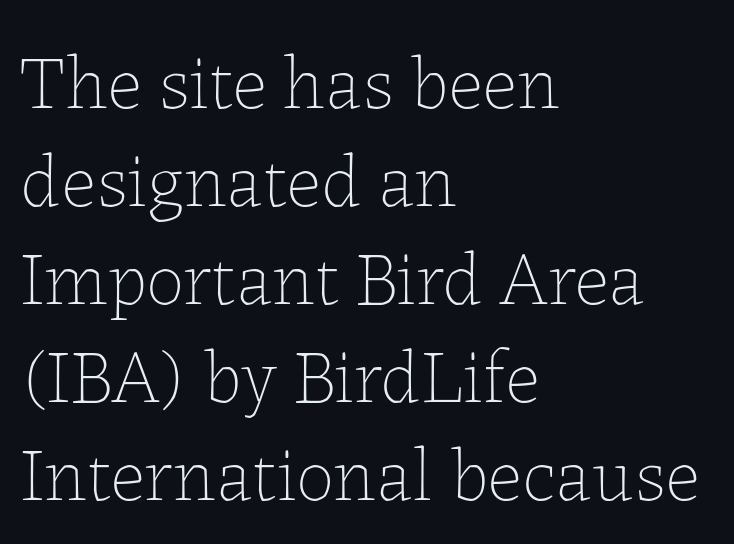
The image shows 76 px thin type, upright; set left-aligned, normal line spacing (1.29x), normal letter spacing, not underlined; low stroke contrast and a medium x-height.
